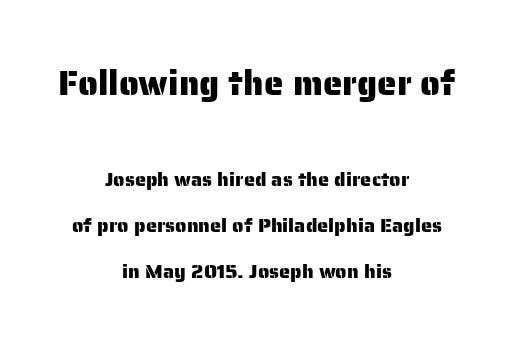
{"serif": "no", "italic": "no", "width": "normal", "stroke_contrast": "low", "x_height": "medium", "monospaced": "no", "underline": "no", "align": "center", "line_spacing": "loose", "line_spacing_ratio": 2.29, "letter_spacing": "normal", "letter_spacing_em": 0.0, "larger_block": "first", "size_ratio": 1.75, "glyph_px": 35}
